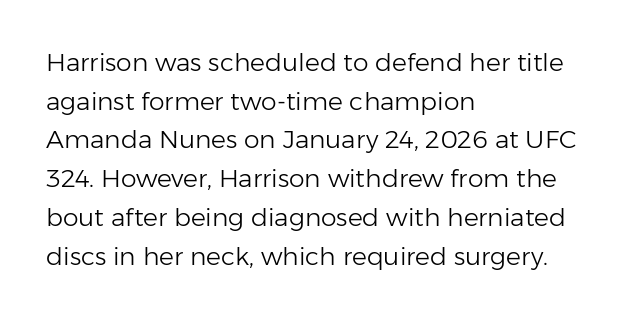
Q: Is the text bold? A: No.
Q: Is the text italic (slanted)? A: No, it is upright.
Q: Is the text underlined? A: No.
Q: How is the paragraph aligned? A: Left-aligned.
Q: Is the spacing between letters normal or unusually wide? A: Normal.
Q: Is the spacing between lines tight, normal or loose? A: Normal.
